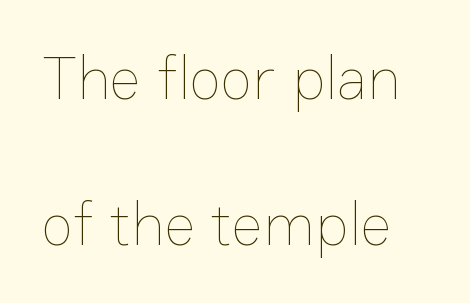
The image shows 60 px thin type, upright; set loose line spacing (2.43x), normal letter spacing, not underlined; low stroke contrast and a medium x-height.
